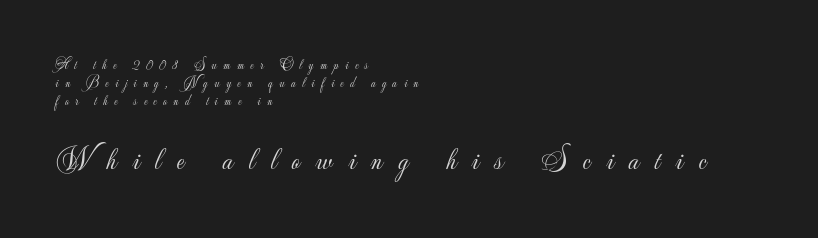
Caption: multi-line text, flush left, ragged right. On a weight scale, this lands at 450 or below. Type style note: lacks serifs. The line texture is sparse and dotted thanks to wide tracking. If you squint, the bottom block still reads clearly — it's the larger of the two. Honestly, the row spacing looks completely unremarkable.
